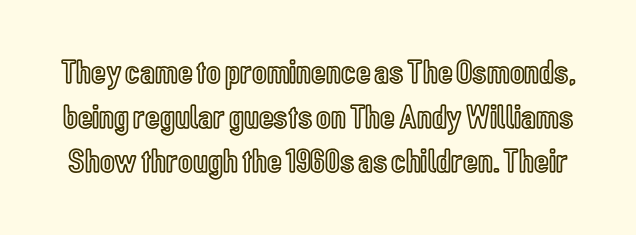
Decoration check: the copy has no underline. These lines are rendered in a variable-pitch font. Unlike italic type, these characters show no tilt at all. No extra tracking has been applied to these lines. Compared with typical paragraphs, the rows here are spaced about the same.
